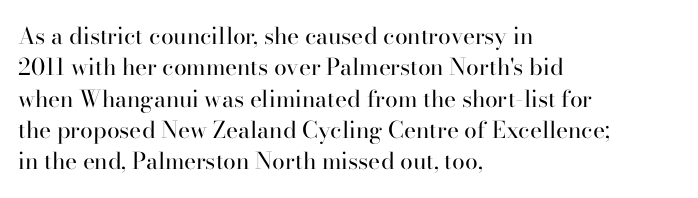
One glance says typical: line gaps are just what's usual. What stands out about the letter spacing? Nothing — it is the standard amount. This reads as an unemphasized weight, regular at the heaviest. The text block is weighted toward the left margin, trailing off unevenly rightward. Descender tails drop into unmarked territory. The specimen reads as upright at a glance.
